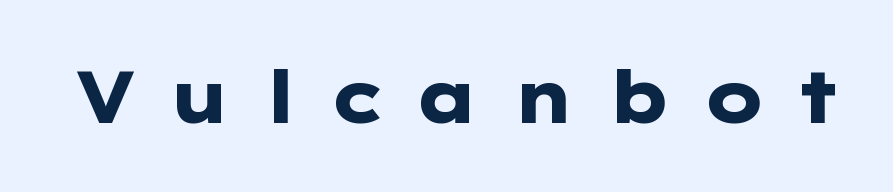
{"serif": "no", "italic": "no", "bold": "yes", "weight": "heavy", "width": "wide", "stroke_contrast": "low", "x_height": "medium", "monospaced": "no", "underline": "no", "letter_spacing": "wide", "letter_spacing_em": 0.41, "glyph_px": 73}
